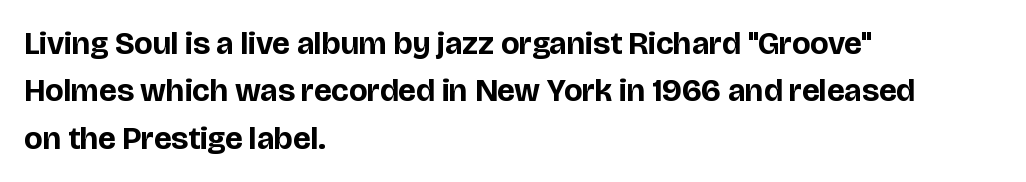
{"serif": "no", "italic": "no", "bold": "yes", "weight": "bold", "width": "normal", "stroke_contrast": "low", "x_height": "large", "monospaced": "no", "underline": "no", "align": "left", "line_spacing": "normal", "line_spacing_ratio": 1.48, "letter_spacing": "normal", "letter_spacing_em": 0.0, "glyph_px": 32}
